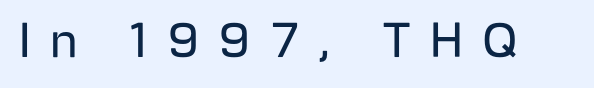
{"serif": "no", "italic": "no", "width": "normal", "stroke_contrast": "low", "x_height": "medium", "monospaced": "no", "underline": "no", "letter_spacing": "wide", "letter_spacing_em": 0.39, "glyph_px": 49}
